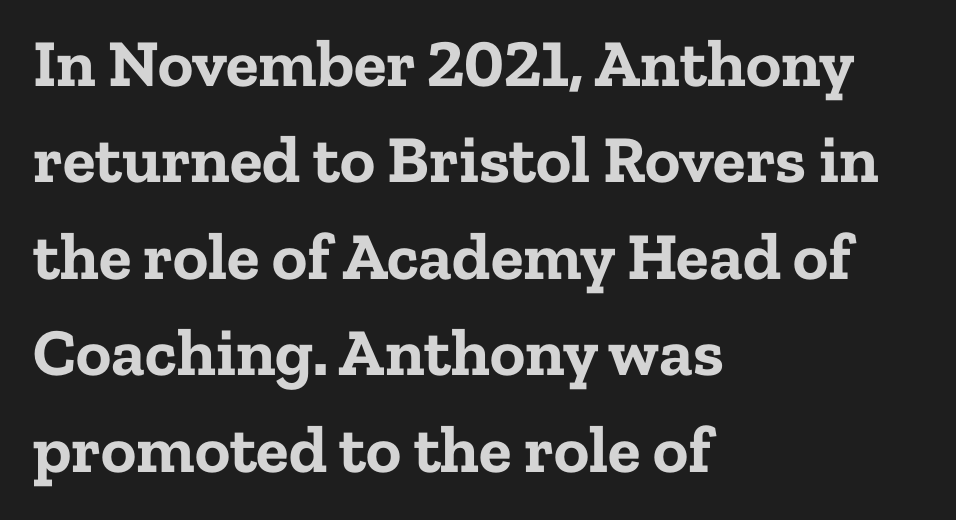
{"serif": "yes", "italic": "no", "bold": "yes", "weight": "bold", "width": "normal", "stroke_contrast": "low", "x_height": "medium", "monospaced": "no", "underline": "no", "align": "left", "line_spacing": "normal", "line_spacing_ratio": 1.44, "letter_spacing": "normal", "letter_spacing_em": 0.0, "glyph_px": 67}
